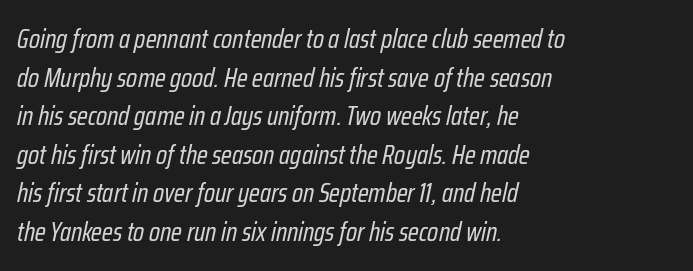
{"italic": "yes", "lean": "right", "slant_degrees": 12, "bold": "no", "underline": "no", "align": "left", "line_spacing": "normal", "line_spacing_ratio": 1.43, "letter_spacing": "normal", "letter_spacing_em": 0.0, "glyph_px": 27}
